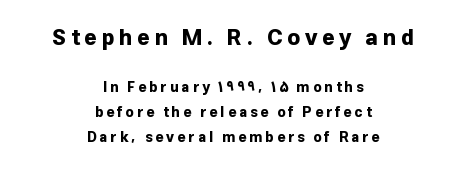
Reading down the block, each line starts at a different indent, mirrored at its end. The font's upright variant was chosen for this text. Emphasis by weight is at full strength: bold. Beneath every word, the page is bare. Observe the wide spacing: letters keep a clear distance from each other. Top chunk: large. Bottom chunk: small.
